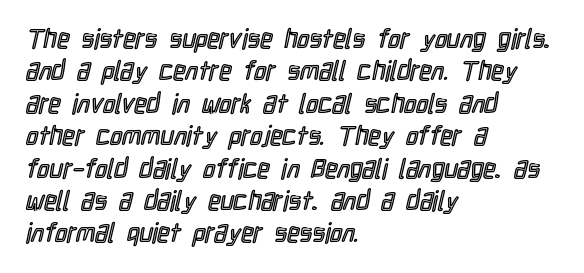
{"underline": "no", "align": "left", "line_spacing_ratio": 1.2, "letter_spacing": "normal", "letter_spacing_em": 0.0, "glyph_px": 27}
